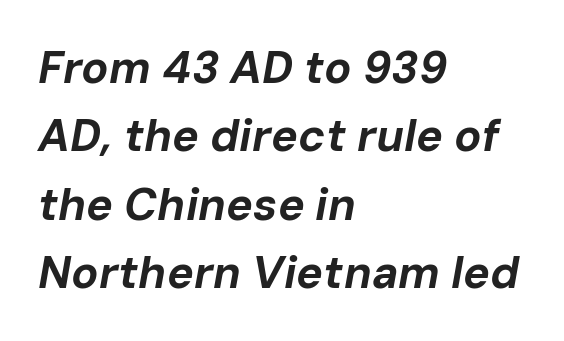
Style check: oblique. The ragged edge is on the right, which tells us the setting is flush left. Has an underline been added? It has not. The leading is moderate, giving the passage an even texture. Letter spacing: default.
